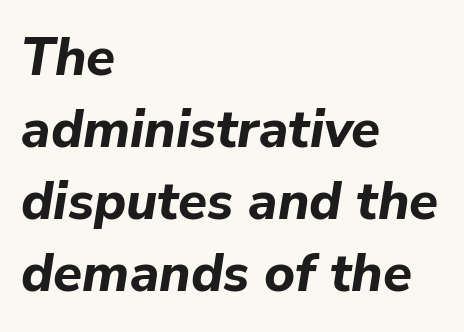
The image shows 53 px bold type, italic (leaning right); set left-aligned, normal line spacing (1.36x), normal letter spacing, not underlined; low stroke contrast and a medium x-height.
